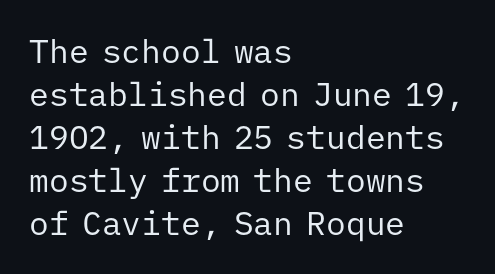
{"serif": "no", "italic": "no", "bold": "no", "weight": "regular", "width": "normal", "stroke_contrast": "low", "x_height": "medium", "monospaced": "yes", "underline": "no", "align": "left", "line_spacing": "normal", "line_spacing_ratio": 1.3, "letter_spacing": "normal", "letter_spacing_em": 0.0, "glyph_px": 33}
